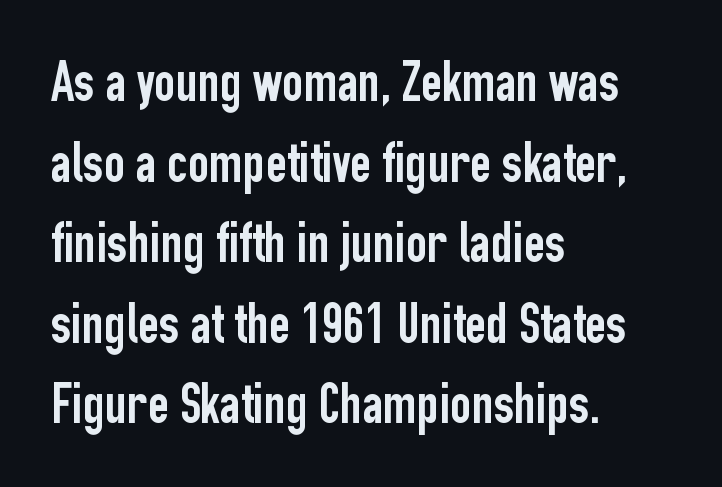
{"serif": "no", "italic": "no", "width": "condensed", "stroke_contrast": "low", "x_height": "medium", "monospaced": "no", "underline": "no", "align": "left", "line_spacing": "normal", "line_spacing_ratio": 1.39, "letter_spacing": "normal", "letter_spacing_em": 0.0, "glyph_px": 58}
